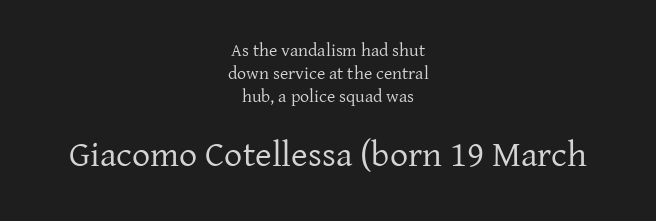
The image shows 36 px regular-weight serif type, upright; set centered, normal line spacing (1.29x), normal letter spacing, not underlined; the second (bottom) block is 2.0x larger; low stroke contrast and a medium x-height.
